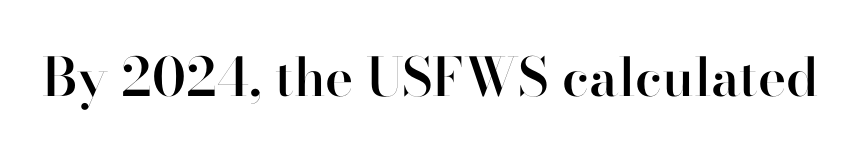
The image shows 53 px semibold sans-serif type, upright; set normal letter spacing, not underlined; high stroke contrast and a small x-height.
